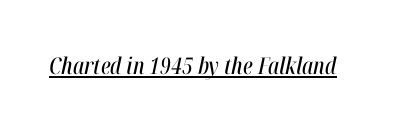
The image shows 23 px text type, italic (leaning right); set normal letter spacing, underlined.
